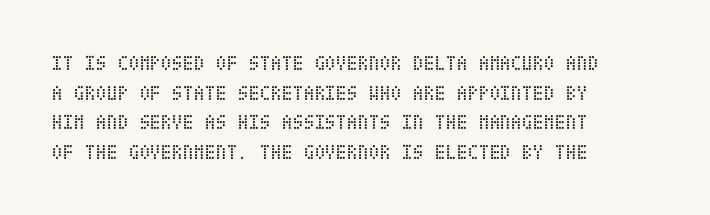
Compared with a typical body face, this is equally light or lighter still. The line texture is even and compact thanks to regular tracking. The space directly below the letters is spotless. Nope, not italic — everything's standing straight.
